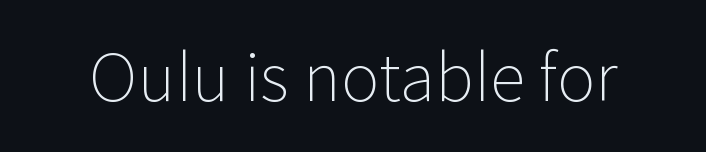
Q: Is the text bold? A: No.
Q: Is the text italic (slanted)? A: No, it is upright.
Q: Is the typeface a serif or a sans-serif typeface? A: Sans-serif.
Q: Is the text underlined? A: No.
Q: Is the spacing between letters normal or unusually wide? A: Normal.
Q: Width (condensed, normal, or wide)? A: Normal.
Q: Stroke contrast? A: Low.
Q: x-height? A: Medium.
Q: Monospaced? A: No.
